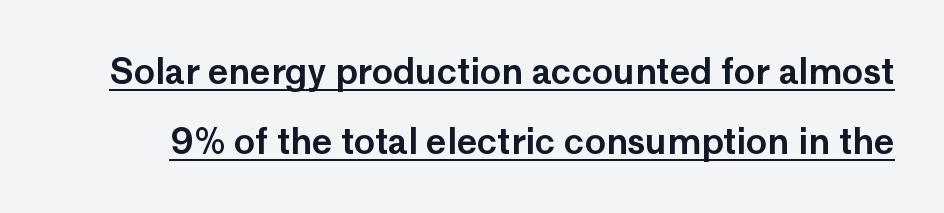
The line-height multiplier appears high, well above default. A rule runs beneath these lines of type. You could not count columns in this text — the font is proportionally spaced. The rendering shows plain stroke endings on the letterforms — a sans-serif design. The letters sit at their default tracking, neither squeezed nor spread.
